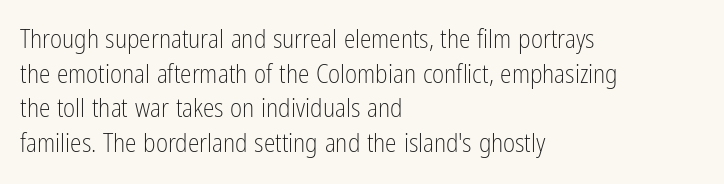
{"italic": "no", "bold": "no", "underline": "no", "align": "left", "line_spacing": "normal", "line_spacing_ratio": 1.33, "letter_spacing": "normal", "letter_spacing_em": 0.0, "glyph_px": 26}
